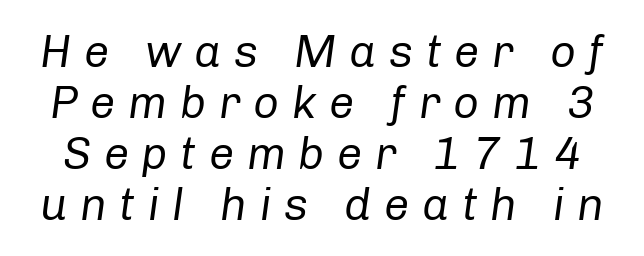
{"italic": "yes", "lean": "right", "slant_degrees": 8, "bold": "no", "weight": "regular", "width": "normal", "stroke_contrast": "low", "x_height": "medium", "monospaced": "no", "underline": "no", "line_spacing": "tight", "line_spacing_ratio": 1.13, "letter_spacing": "wide", "letter_spacing_em": 0.28, "glyph_px": 45}
